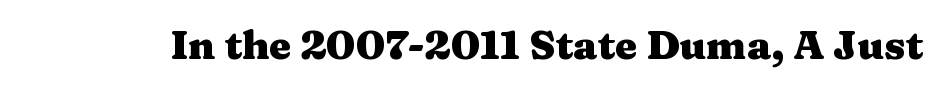
Q: Is the text bold? A: Yes.
Q: Is the text italic (slanted)? A: No, it is upright.
Q: Is the typeface a serif or a sans-serif typeface? A: Serif.
Q: Is the text underlined? A: No.
Q: Is the spacing between letters normal or unusually wide? A: Normal.
Q: Width (condensed, normal, or wide)? A: Wide.
Q: Stroke contrast? A: Medium.
Q: x-height? A: Medium.
Q: Monospaced? A: No.
